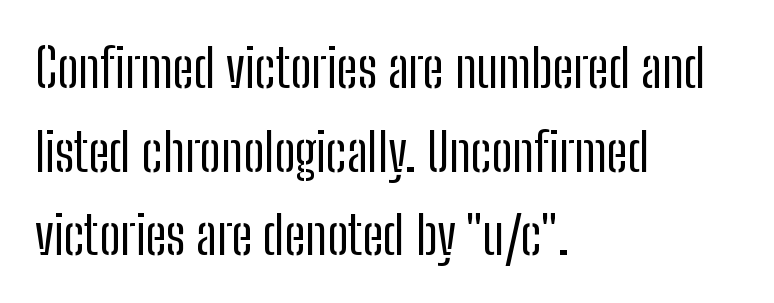
The lettering holds an erect, upright posture throughout. The string is rendered with underlining switched off. Whoever set this chose a conventional vertical rhythm. Note the varied advance widths — an 'i' is clearly narrower than an 'm'. Font category for this specimen: sans-serif. Counters stay open thanks to moderate or lighter strokes.
